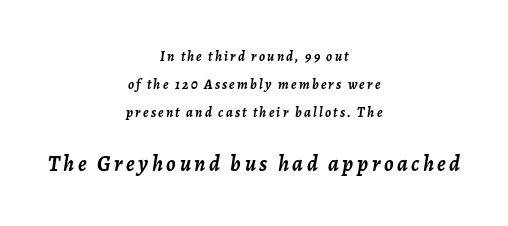
Typesetter's note — lower block bumped up in size, upper block left smaller. Glance below the letters and you will spot only blank space. Whoever set this chose breathing room over compactness in the vertical rhythm. Heft: maximum for text — a bold. Italic? Definitely — the glyphs are oblique.
